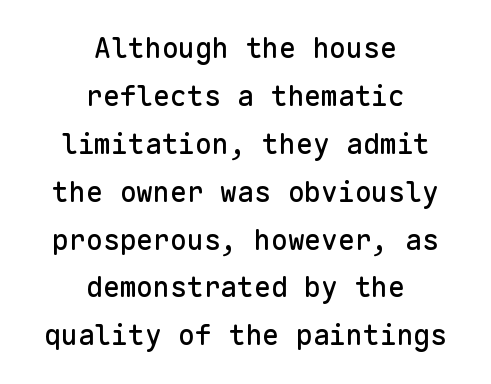
{"serif": "no", "italic": "no", "width": "normal", "stroke_contrast": "low", "x_height": "medium", "monospaced": "yes", "underline": "no", "align": "center", "line_spacing_ratio": 1.71, "letter_spacing": "normal", "letter_spacing_em": 0.0, "glyph_px": 28}
